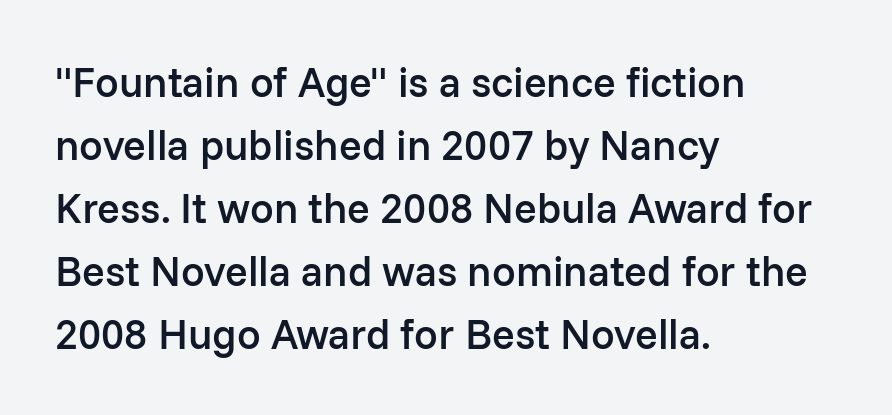
Its strokes are somewhat broadened, the hallmark of semibold type. Interline gaps are of average width in this sample. In terms of posture, this sample is upright. Decoration check: the copy has no underline. Does the copy run flush right? No — it runs flush left. Nobody touched the tracking dial on this one.
